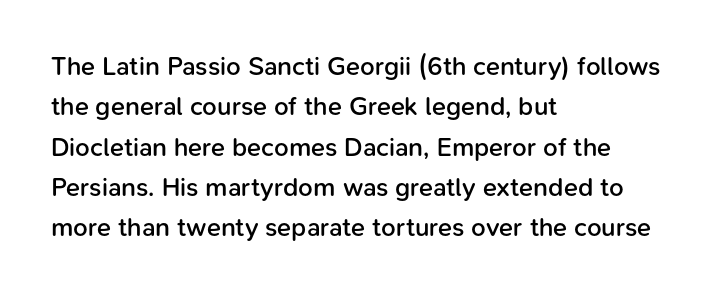
Posture: vertical. No word sits above an underline. Its strokes are somewhat broadened, the hallmark of semibold type. How are the letters spaced? Ordinarily, with no added tracking.
